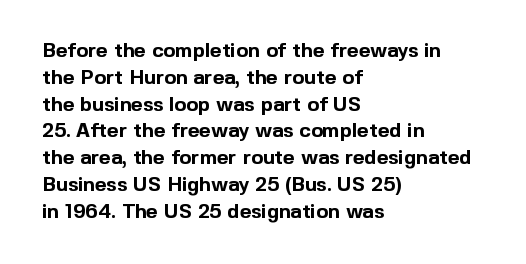
The image shows 20 px bold type, upright; set left-aligned, normal line spacing (1.34x), normal letter spacing, not underlined.
